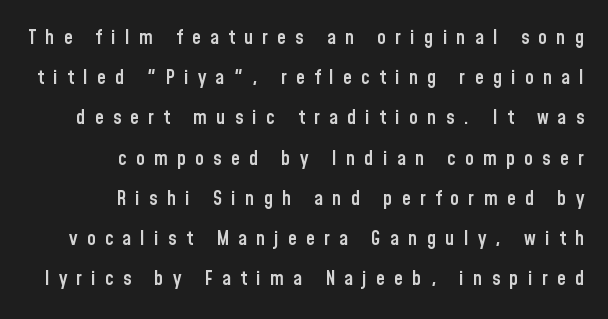
A semibold gives these letters moderate extra thickness, short of bold. Nobody drew a line under any word here. The gaps between neighbouring characters are conspicuously large. A typesetter would call this leading open, well beyond the default. Every character sits straight up, as roman type does. Is the block centered? No — it sits flush against the right margin.
